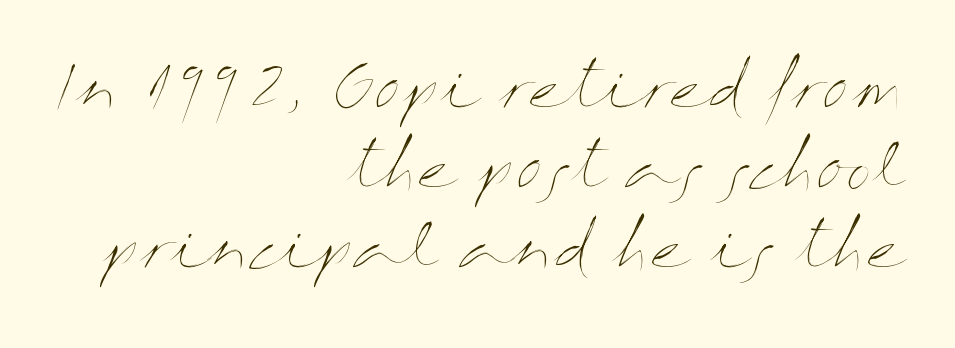
Stems and bowls with no extra thickness — not bold. Honestly, the row spacing looks completely unremarkable. Looks like regular typesetting: each glyph gets only the width it needs. The rendering keeps characters at their native spacing. Check under the words: just untouched page.
